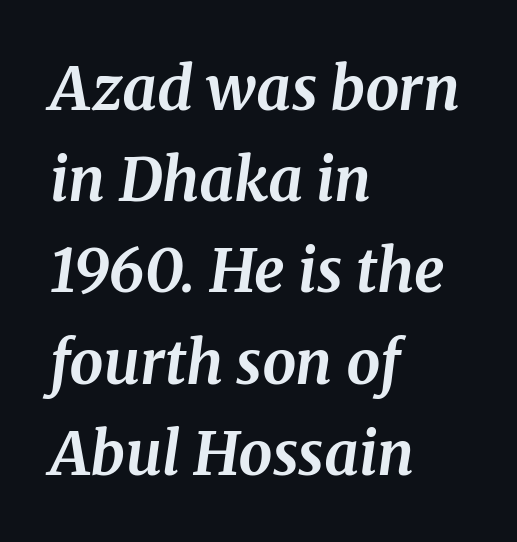
The sample has been set heavy, in full bold. A serif font was chosen for this passage. Leading: standard. The passage shown leans; its letterforms are oblique. Characters follow at the spacing the type designer built in. A classic flush-left, rag-right setting is used for this passage.
